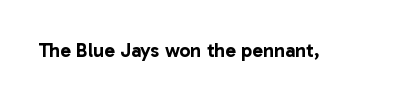
The image shows 20 px text type, upright; set normal letter spacing, not underlined.
